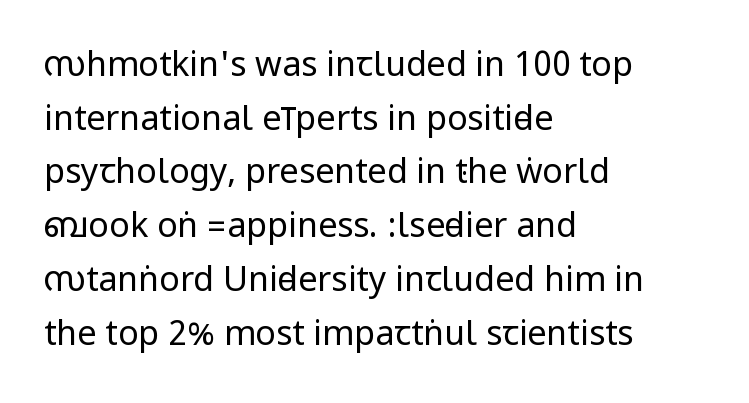
Serif or sans? Sans — the stroke terminals are bare. Vertical spacing — default. Where is the straight margin? On the left. Designer's note — italics off, roman on. The type is set solid horizontally, with unmodified tracking.
